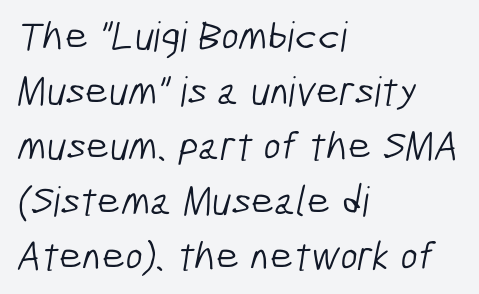
Q: Is the text bold? A: No.
Q: Is the typeface a serif or a sans-serif typeface? A: Sans-serif.
Q: Is the text underlined? A: No.
Q: How is the paragraph aligned? A: Left-aligned.
Q: Is the spacing between letters normal or unusually wide? A: Normal.
Q: Is the spacing between lines tight, normal or loose? A: Normal.
Q: Width (condensed, normal, or wide)? A: Condensed.
Q: Stroke contrast? A: Low.
Q: x-height? A: Medium.
Q: Monospaced? A: No.
